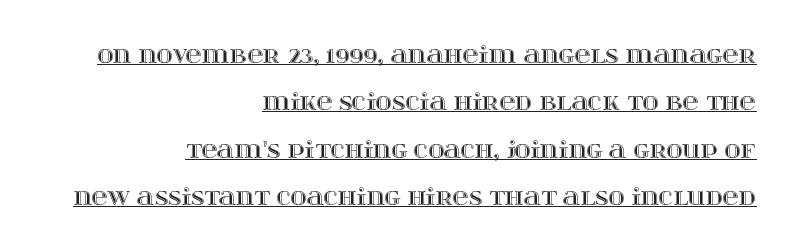
Q: Is the text italic (slanted)? A: No, it is upright.
Q: Is the text underlined? A: Yes.
Q: How is the paragraph aligned? A: Right-aligned.
Q: Is the spacing between letters normal or unusually wide? A: Normal.
Q: Is the spacing between lines tight, normal or loose? A: Loose.
